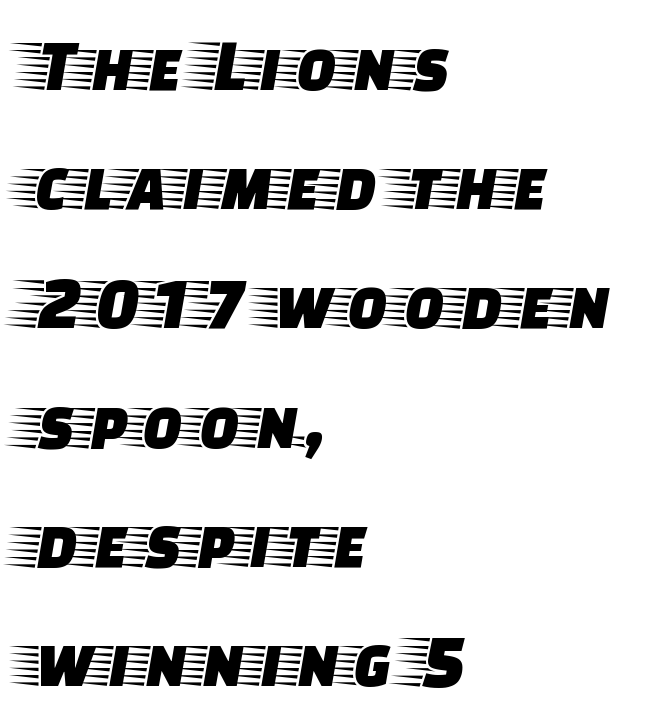
Q: Is the text italic (slanted)? A: Yes.
Q: Is the typeface a serif or a sans-serif typeface? A: Serif.
Q: Is the text underlined? A: No.
Q: How is the paragraph aligned? A: Left-aligned.
Q: Is the spacing between letters normal or unusually wide? A: Normal.
Q: Is the spacing between lines tight, normal or loose? A: Normal.
Q: Width (condensed, normal, or wide)? A: Wide.
Q: Stroke contrast? A: Low.
Q: x-height? A: Large.
Q: Monospaced? A: No.
